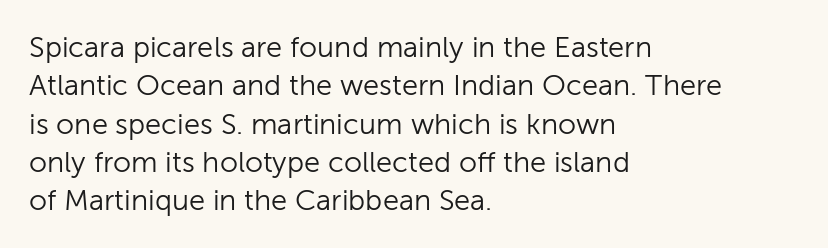
Q: Is the text bold? A: No.
Q: Is the text italic (slanted)? A: No, it is upright.
Q: Is the typeface a serif or a sans-serif typeface? A: Sans-serif.
Q: Is the text underlined? A: No.
Q: How is the paragraph aligned? A: Left-aligned.
Q: Is the spacing between letters normal or unusually wide? A: Normal.
Q: Is the spacing between lines tight, normal or loose? A: Normal.
Q: Width (condensed, normal, or wide)? A: Normal.
Q: Stroke contrast? A: Low.
Q: x-height? A: Medium.
Q: Monospaced? A: No.
